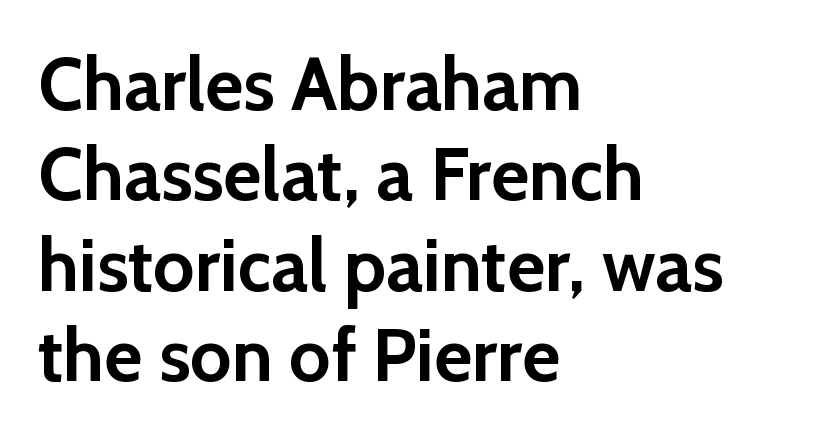
Q: Is the text bold? A: Yes.
Q: Is the text italic (slanted)? A: No, it is upright.
Q: Is the typeface a serif or a sans-serif typeface? A: Sans-serif.
Q: Is the text underlined? A: No.
Q: How is the paragraph aligned? A: Left-aligned.
Q: Is the spacing between letters normal or unusually wide? A: Normal.
Q: Width (condensed, normal, or wide)? A: Normal.
Q: x-height? A: Medium.
Q: Monospaced? A: No.
